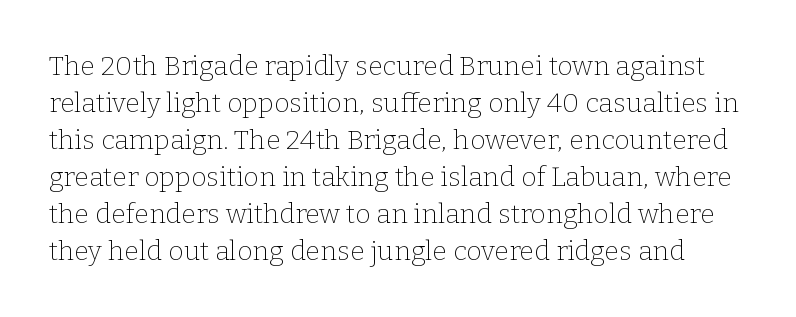
Q: Is the text bold? A: No.
Q: Is the text italic (slanted)? A: No, it is upright.
Q: Is the text underlined? A: No.
Q: Is the spacing between letters normal or unusually wide? A: Normal.
Q: Is the spacing between lines tight, normal or loose? A: Normal.
